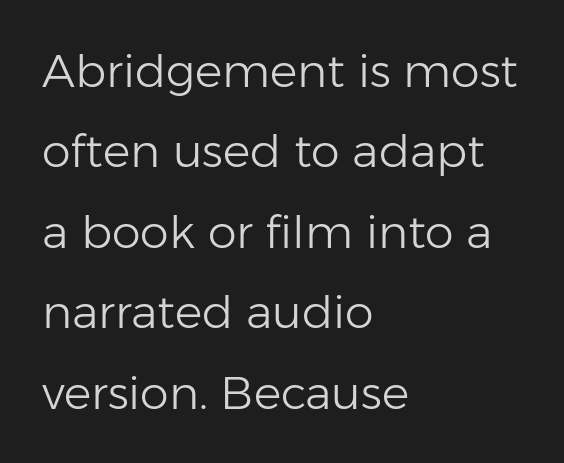
The image shows 46 px light sans-serif type, upright; set left-aligned, line spacing 1.75x, normal letter spacing, not underlined; low stroke contrast and a medium x-height.
